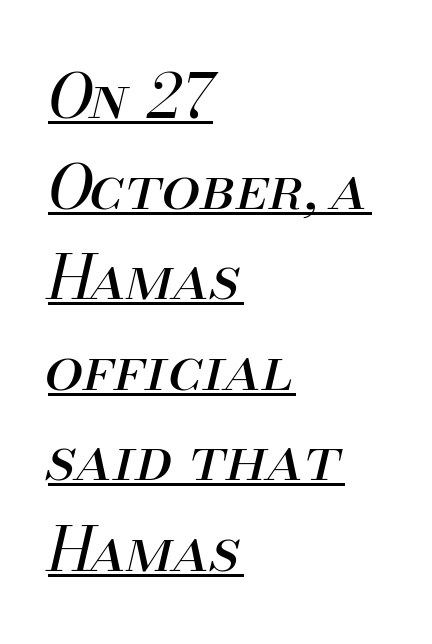
{"italic": "yes", "lean": "right", "slant_degrees": 13, "bold": "no", "weight": "regular", "width": "normal", "stroke_contrast": "medium", "x_height": "small", "monospaced": "no", "underline": "yes", "align": "left", "line_spacing": "normal", "line_spacing_ratio": 1.46, "letter_spacing": "normal", "letter_spacing_em": 0.0, "glyph_px": 62}
